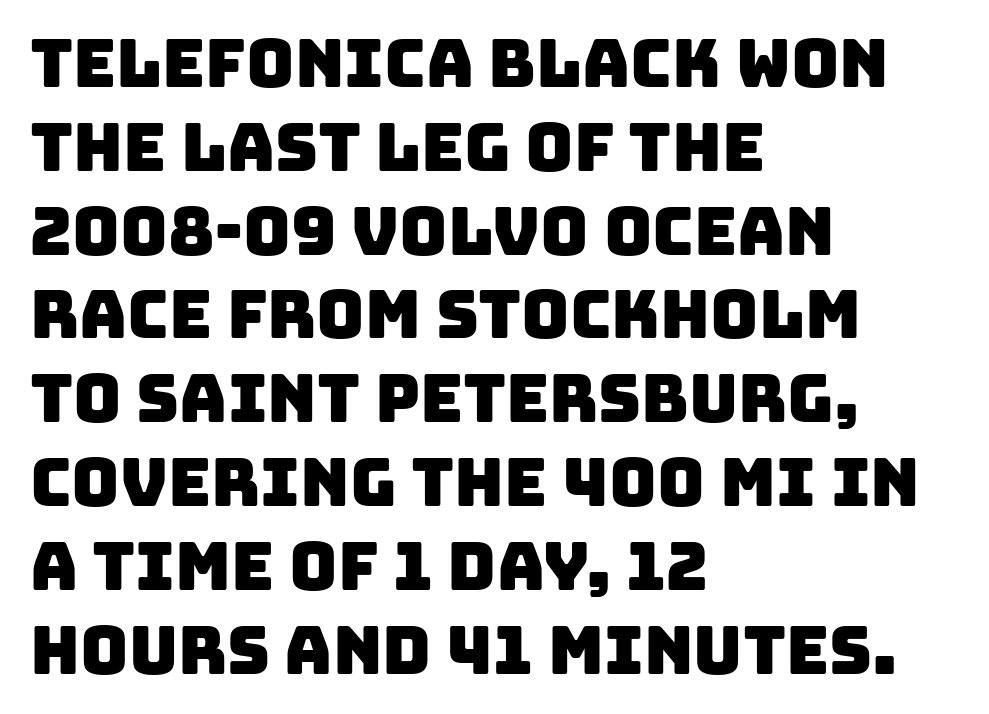
Regarding leading, the lines here are spaced in the standard way. The letters sit at their default tracking, neither squeezed nor spread. Looks like regular typesetting: each glyph gets only the width it needs. Unlike a traditional serif, this face leaves its strokes unadorned.
